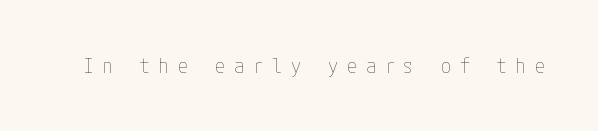
These lines have a slow, spaced-out rhythm from letter to letter. Every character sits straight up, as roman type does. Check the space under the baseline: it is left empty. Heaviness? Minimal to ordinary, like unemphasized prose.
